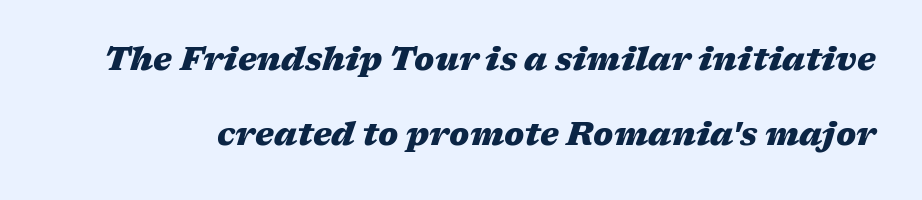
A bare baseline throughout the passage. The face used here has a pronounced slope to its letters. Line spacing here is loose. The rendering uses a bold face; every stroke is thick and dark. Each letter keeps its own natural width here, so spacing adapts to shape. Compared with typical body copy, the letter spacing here is the same.
